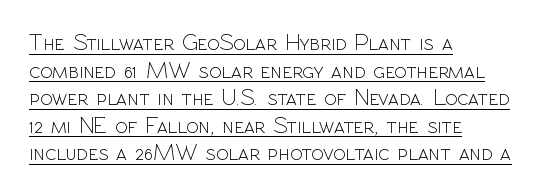
The image shows 23 px text type, upright; set left-aligned, line spacing 1.2x, normal letter spacing, underlined.
